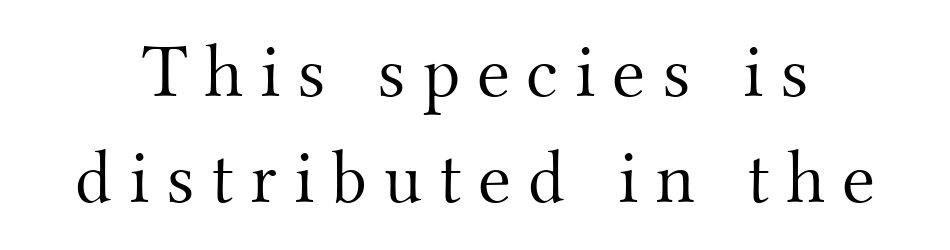
The image shows 76 px light serif type, upright; set normal line spacing (1.4x), unusually wide letter spacing (+0.22 em), not underlined; medium stroke contrast and a small x-height.
